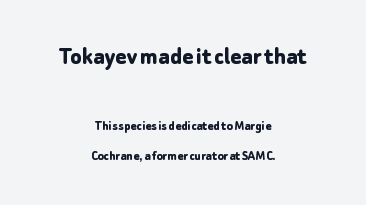
{"italic": "no", "bold": "yes", "underline": "no", "align": "center", "line_spacing": "loose", "line_spacing_ratio": 2.15, "letter_spacing": "normal", "letter_spacing_em": 0.0, "larger_block": "first", "size_ratio": 1.86, "glyph_px": 26}
